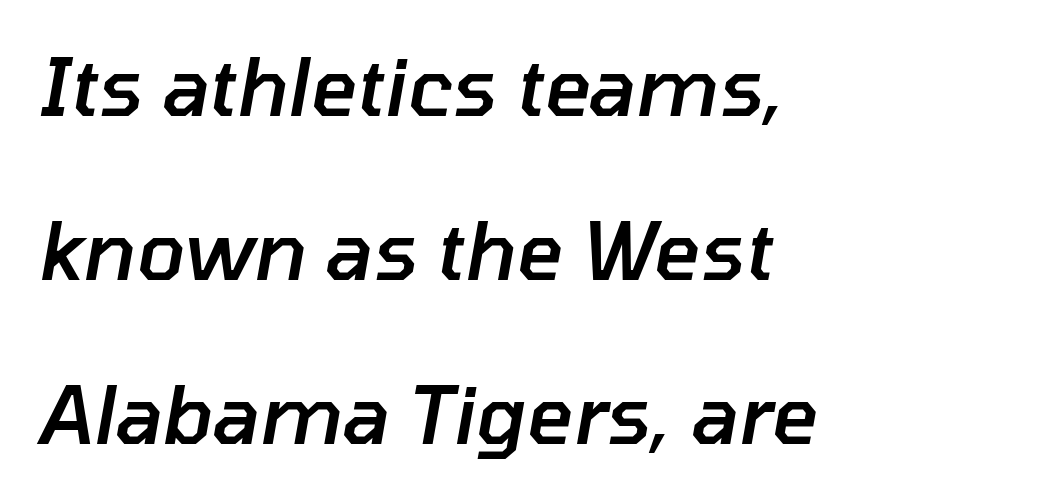
Q: Is the text bold? A: Semi-bold.
Q: Is the text italic (slanted)? A: Yes, it leans right by about 10 degrees.
Q: Is the text underlined? A: No.
Q: How is the paragraph aligned? A: Left-aligned.
Q: Is the spacing between letters normal or unusually wide? A: Normal.
Q: Is the spacing between lines tight, normal or loose? A: Loose.
Q: Width (condensed, normal, or wide)? A: Normal.
Q: Stroke contrast? A: Low.
Q: x-height? A: Medium.
Q: Monospaced? A: No.
